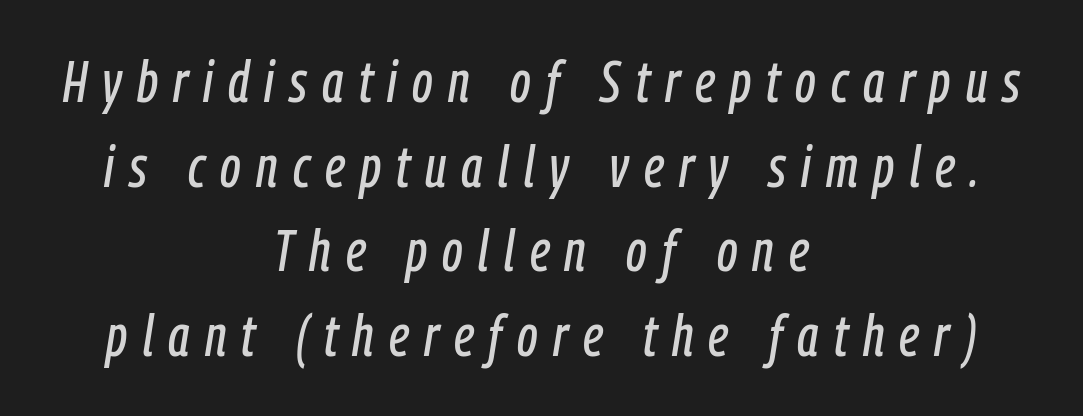
{"italic": "yes", "lean": "right", "slant_degrees": 9, "width": "condensed", "stroke_contrast": "low", "x_height": "medium", "monospaced": "no", "underline": "no", "align": "center", "line_spacing": "normal", "line_spacing_ratio": 1.46, "letter_spacing": "wide", "letter_spacing_em": 0.26, "glyph_px": 58}
